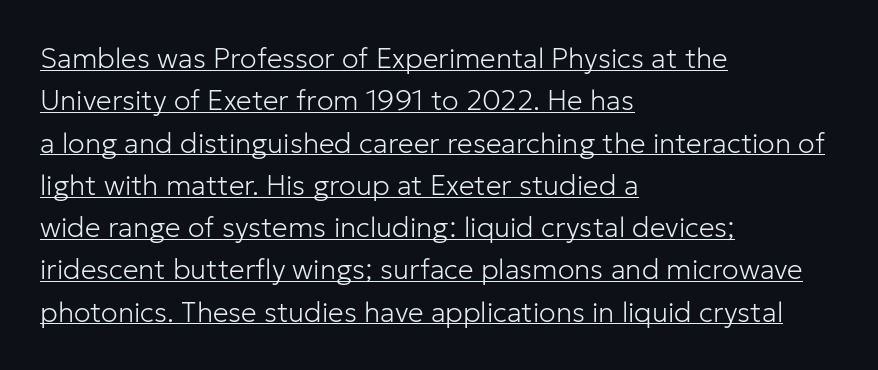
The image shows 28 px light sans-serif type, upright; set left-aligned, normal line spacing (1.51x), normal letter spacing, underlined; low stroke contrast and a medium x-height.
